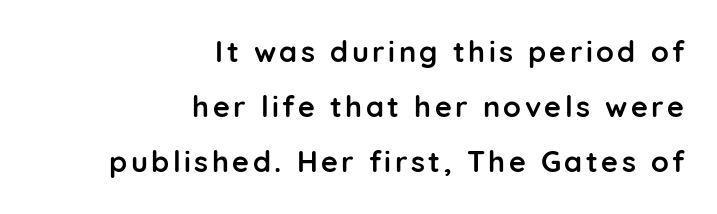
{"serif": "no", "italic": "no", "bold": "yes", "weight": "semibold", "width": "normal", "stroke_contrast": "low", "x_height": "medium", "monospaced": "no", "underline": "no", "align": "right", "line_spacing": "loose", "line_spacing_ratio": 1.9, "glyph_px": 29}
